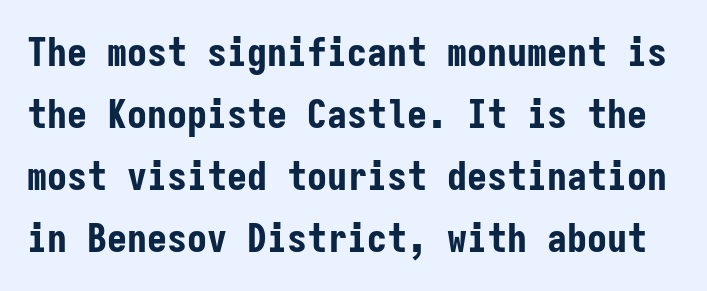
The image shows 40 px bold, condensed sans-serif type, upright, monospaced; set normal line spacing (1.55x), normal letter spacing, not underlined; low stroke contrast and a medium x-height.
